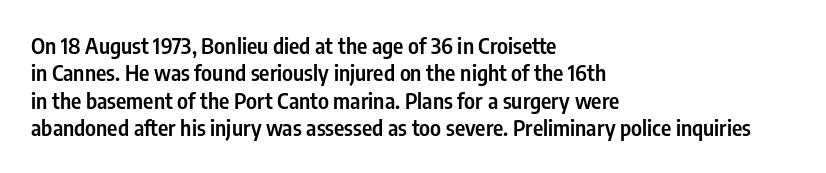
Q: Is the text bold? A: Semi-bold.
Q: Is the text italic (slanted)? A: No, it is upright.
Q: Is the text underlined? A: No.
Q: How is the paragraph aligned? A: Left-aligned.
Q: Is the spacing between letters normal or unusually wide? A: Normal.
Q: Is the spacing between lines tight, normal or loose? A: Normal.
